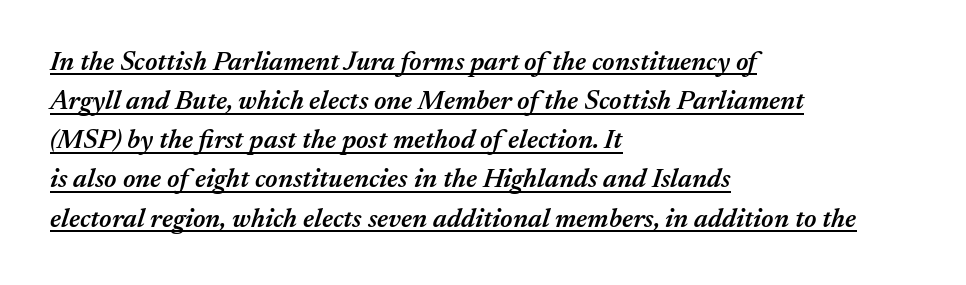
An italicized treatment has been applied to the whole sample. The glyphs are accompanied by a horizontal stroke just below them. Its strokes are somewhat broadened, the hallmark of semibold type. The designer left line spacing at the default. A typesetter would call this zero additional tracking.
